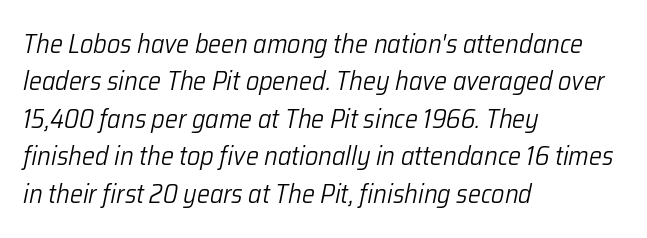
{"italic": "yes", "lean": "right", "slant_degrees": 12, "bold": "no", "underline": "no", "align": "left", "line_spacing": "normal", "line_spacing_ratio": 1.44, "letter_spacing": "normal", "letter_spacing_em": 0.0, "glyph_px": 26}
